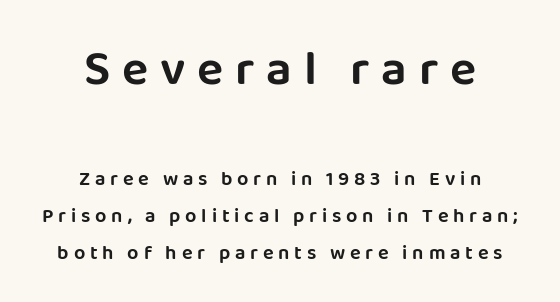
The image shows 49 px sans-serif type, upright; set centered, line spacing 1.84x, unusually wide letter spacing (+0.24 em), not underlined; the first (top) block is 2.45x larger; low stroke contrast and a large x-height.
